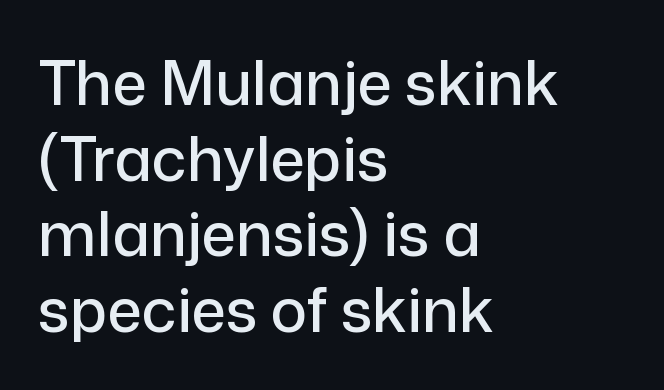
These lines were composed using upright roman letters. Typeset ragged right — the left edge is the straight one. Observe the absence of serifs on each vertical stroke in this sample. The glyphs are unaccompanied by any horizontal stroke below them.
